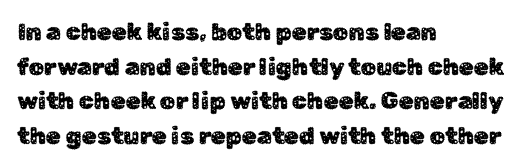
Q: Is the text italic (slanted)? A: No, it is upright.
Q: Is the text underlined? A: No.
Q: How is the paragraph aligned? A: Left-aligned.
Q: Is the spacing between letters normal or unusually wide? A: Normal.
Q: Is the spacing between lines tight, normal or loose? A: Normal.
